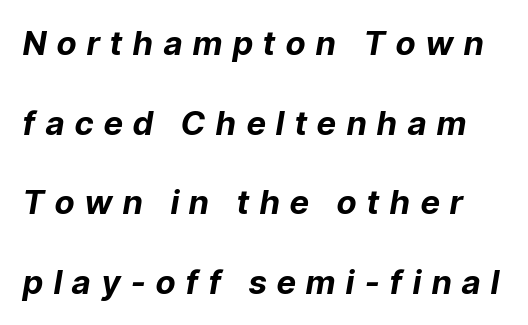
The image shows 33 px bold type, italic (leaning right); set loose line spacing (2.41x), unusually wide letter spacing (+0.33 em), not underlined; low stroke contrast and a medium x-height.
